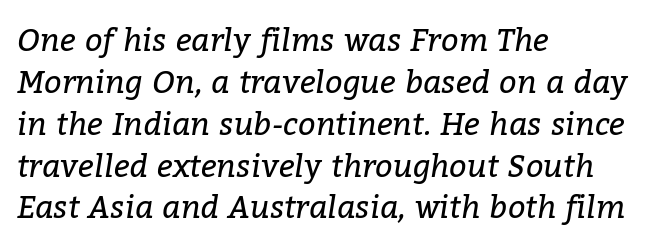
Q: Is the text bold? A: No.
Q: Is the text italic (slanted)? A: Yes, it leans right by about 9 degrees.
Q: Is the typeface a serif or a sans-serif typeface? A: Serif.
Q: Is the text underlined? A: No.
Q: How is the paragraph aligned? A: Left-aligned.
Q: Is the spacing between letters normal or unusually wide? A: Normal.
Q: Is the spacing between lines tight, normal or loose? A: Normal.
Q: Width (condensed, normal, or wide)? A: Normal.
Q: Stroke contrast? A: Low.
Q: x-height? A: Medium.
Q: Monospaced? A: No.
